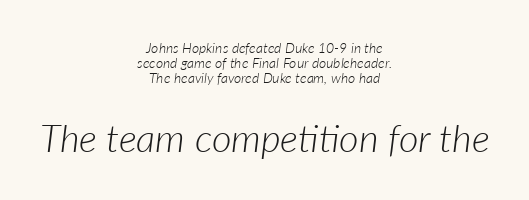
{"italic": "yes", "lean": "right", "slant_degrees": 7, "bold": "no", "weight": "light", "width": "normal", "stroke_contrast": "low", "x_height": "medium", "monospaced": "no", "underline": "no", "align": "center", "line_spacing": "tight", "line_spacing_ratio": 1.06, "letter_spacing": "normal", "letter_spacing_em": 0.0, "larger_block": "second", "size_ratio": 2.71, "glyph_px": 38}
